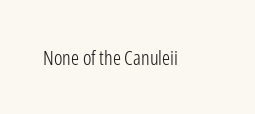
Q: Is the text bold? A: No.
Q: Is the text italic (slanted)? A: No, it is upright.
Q: Is the text underlined? A: No.
Q: Is the spacing between letters normal or unusually wide? A: Normal.
